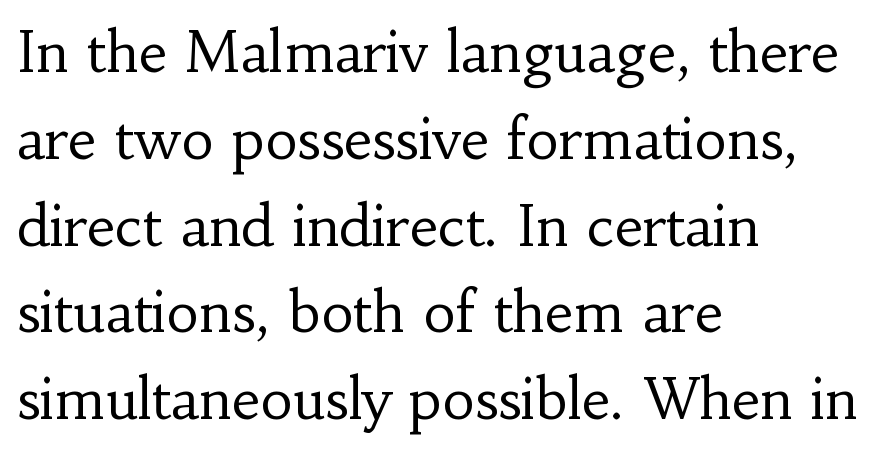
Serif or sans? Serif — the stroke terminals have little feet. This sample has the flowing, uneven cadence of proportional lettering. The letterforms sit shoulder to shoulder at normal distance. Beneath every word, the page is bare. Which margin do the lines hug? The left one — the right edge is uneven.
